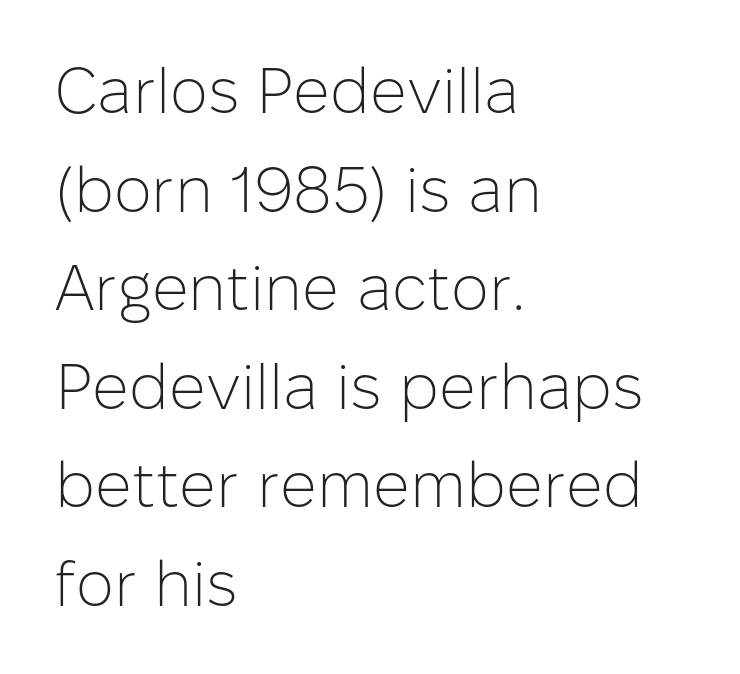
{"serif": "no", "italic": "no", "bold": "no", "weight": "light", "width": "normal", "stroke_contrast": "low", "x_height": "medium", "monospaced": "no", "underline": "no", "align": "left", "line_spacing": "normal", "line_spacing_ratio": 1.54, "letter_spacing": "normal", "letter_spacing_em": 0.0, "glyph_px": 64}
